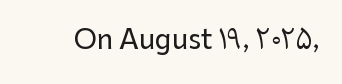
Q: Is the text italic (slanted)? A: No, it is upright.
Q: Is the text underlined? A: No.
Q: Is the spacing between letters normal or unusually wide? A: Normal.
